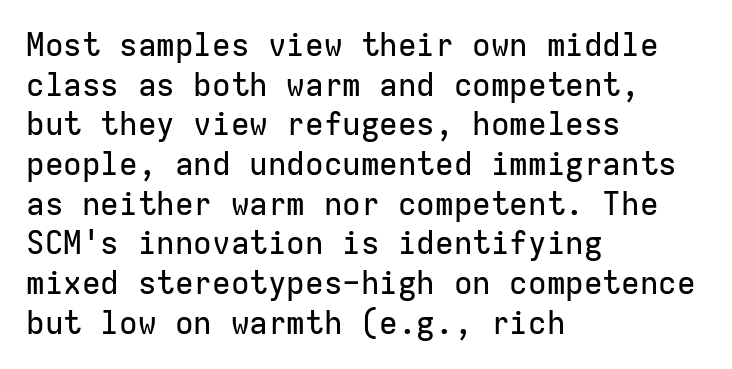
The image shows 31 px sans-serif type, upright, monospaced; set left-aligned, normal line spacing (1.28x), normal letter spacing, not underlined; low stroke contrast and a medium x-height.
